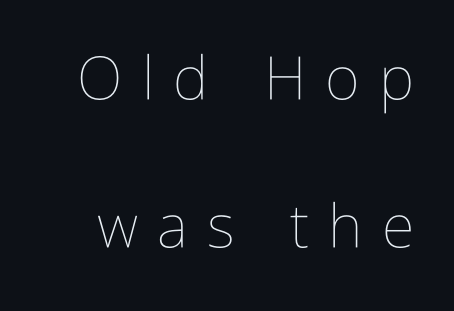
{"italic": "no", "bold": "no", "weight": "thin", "width": "condensed", "stroke_contrast": "low", "x_height": "medium", "monospaced": "no", "underline": "no", "line_spacing": "loose", "line_spacing_ratio": 2.46, "letter_spacing": "wide", "letter_spacing_em": 0.32, "glyph_px": 60}
